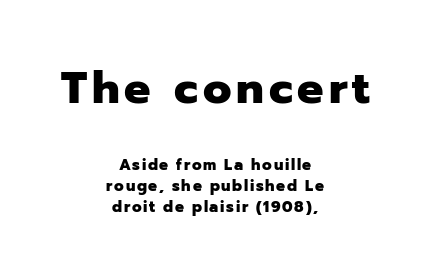
You could not count columns in this text — the font is proportionally spaced. No italicization has been applied; the sample stays upright. The face used here has the dense, thick strokes of a bold. Both edges are ragged and mirror each other, which tells us the setting is centered. This sample keeps an unexceptional amount of space between lines.
